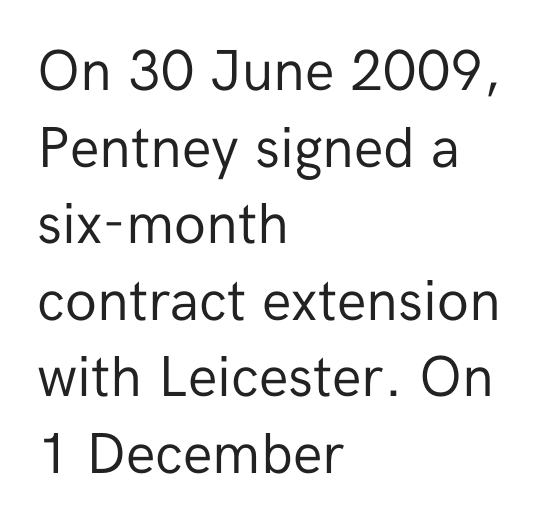
Q: Is the text bold? A: No.
Q: Is the text italic (slanted)? A: No, it is upright.
Q: Is the typeface a serif or a sans-serif typeface? A: Sans-serif.
Q: Is the text underlined? A: No.
Q: How is the paragraph aligned? A: Left-aligned.
Q: Is the spacing between letters normal or unusually wide? A: Normal.
Q: Is the spacing between lines tight, normal or loose? A: Normal.
Q: Width (condensed, normal, or wide)? A: Normal.
Q: Stroke contrast? A: Low.
Q: x-height? A: Medium.
Q: Monospaced? A: No.
